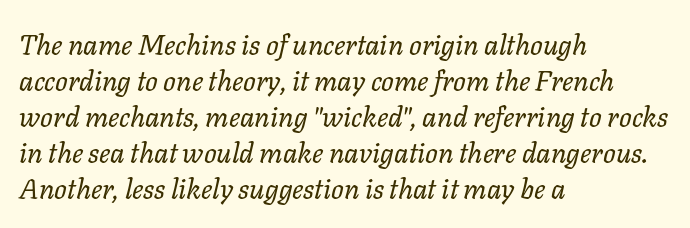
{"italic": "yes", "lean": "right", "slant_degrees": 11, "bold": "no", "weight": "regular", "width": "normal", "stroke_contrast": "low", "x_height": "medium", "monospaced": "no", "underline": "no", "align": "left", "line_spacing": "normal", "line_spacing_ratio": 1.29, "letter_spacing": "normal", "letter_spacing_em": 0.0, "glyph_px": 28}
